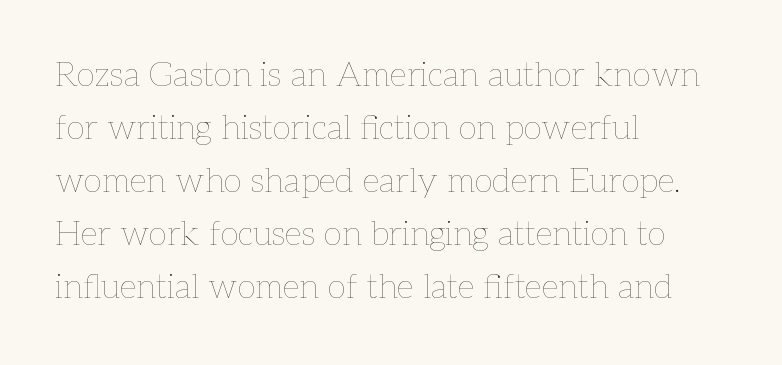
{"italic": "no", "bold": "no", "weight": "thin", "width": "normal", "stroke_contrast": "low", "x_height": "medium", "monospaced": "no", "underline": "no", "align": "left", "line_spacing": "normal", "line_spacing_ratio": 1.56, "letter_spacing": "normal", "letter_spacing_em": 0.0, "glyph_px": 34}
